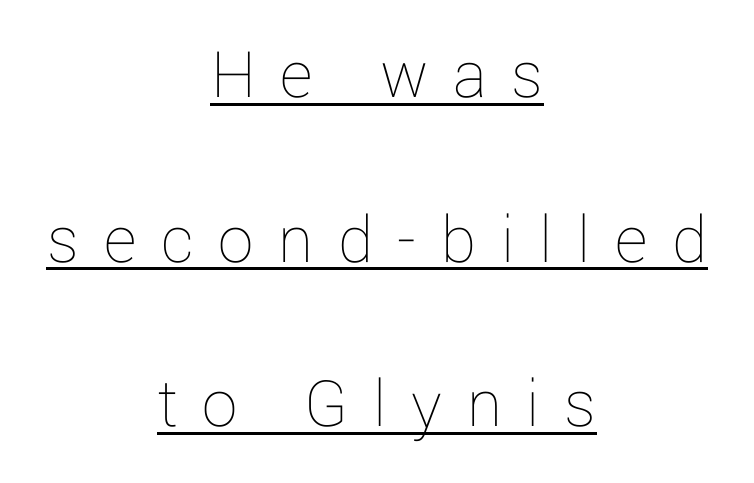
Spacing between characters has been opened up far beyond the box default. Italic? Not at all — the glyphs are vertical. Looks like regular typesetting: each glyph gets only the width it needs. Notice how a bar underscores the lettering throughout.
